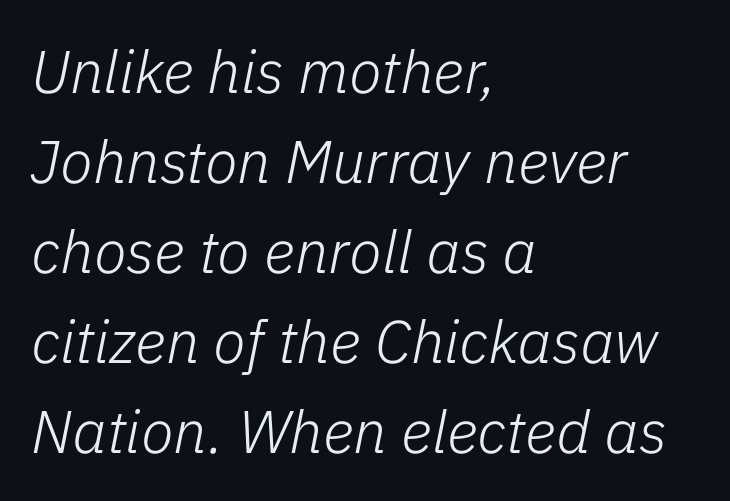
Between one letter and the next there's only the usual sliver of space. The space directly below the letters is spotless. This sample is left-justified, so line endings fall wherever the words run out. The font's italic variant was chosen for this text. Is this a fixed-width face? No — the glyphs have proportional, varying widths. Weight class: somewhere from thin through regular.
